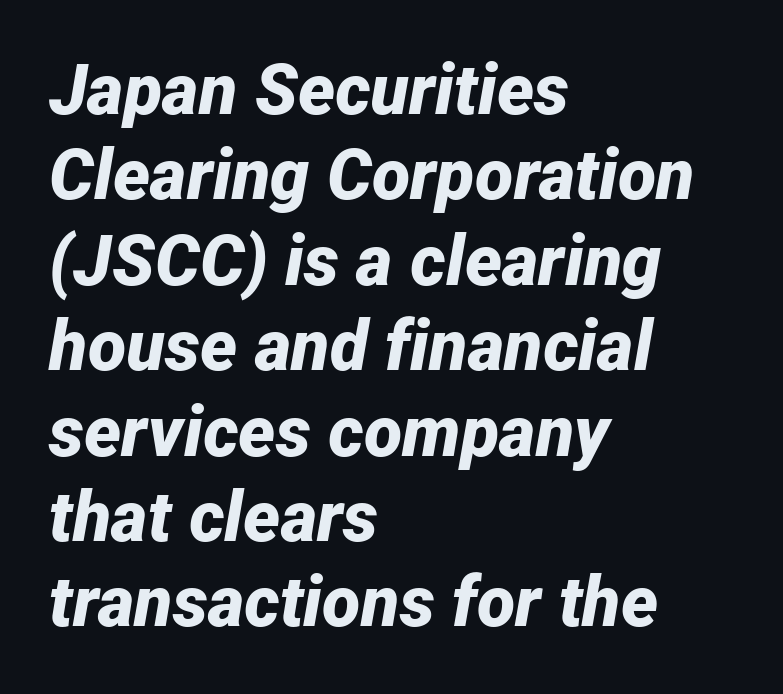
{"italic": "yes", "lean": "right", "slant_degrees": 12, "bold": "yes", "weight": "bold", "width": "normal", "stroke_contrast": "low", "x_height": "medium", "monospaced": "no", "underline": "no", "align": "left", "line_spacing_ratio": 1.22, "letter_spacing": "normal", "letter_spacing_em": 0.0, "glyph_px": 70}
